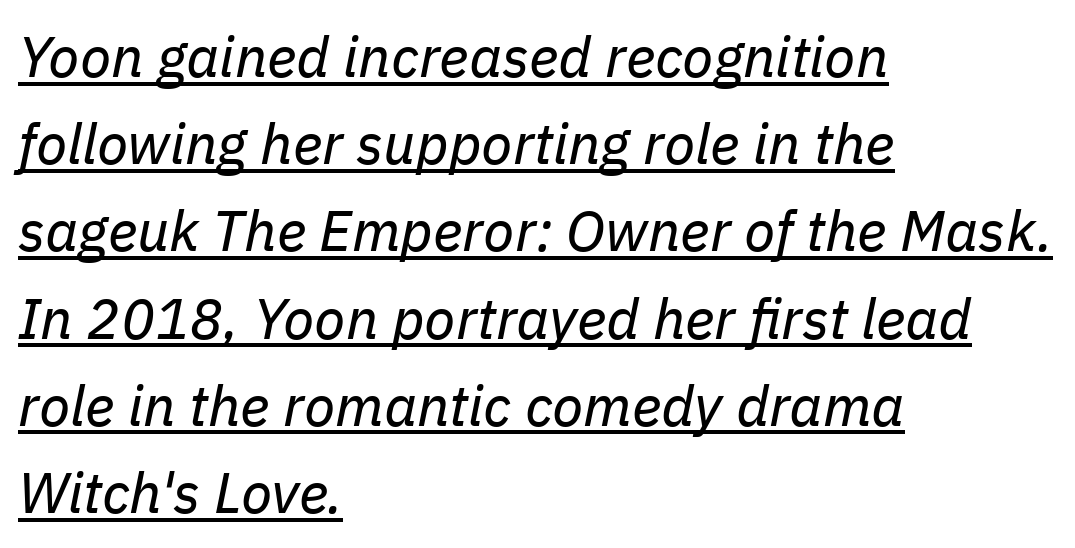
This sample keeps an unexceptional amount of space between lines. Note the varied advance widths — an 'i' is clearly narrower than an 'm'. Caption: face not bold, strokes unweighted. Check the space under the baseline: a stroke is drawn there. If you drew a ruler down the left edge, every line would touch it.
